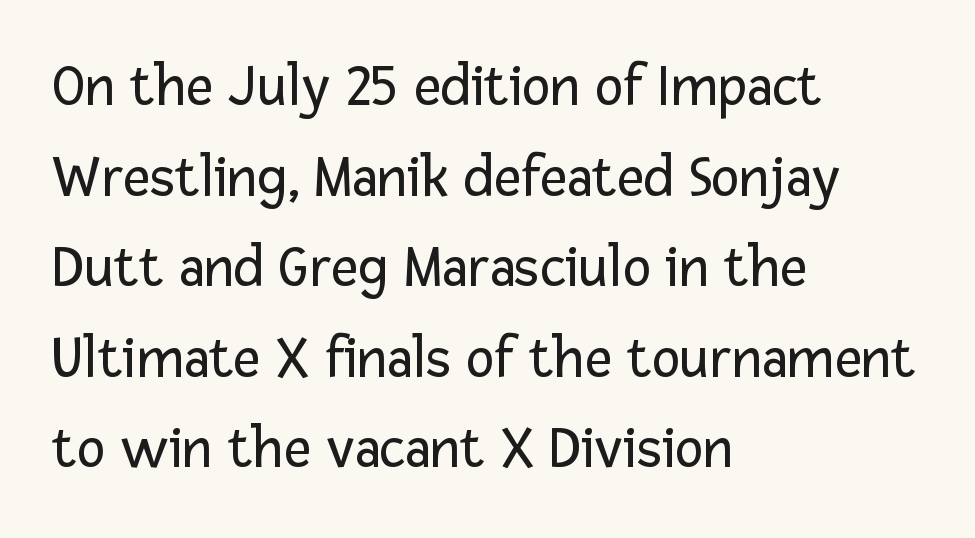
{"serif": "no", "italic": "no", "bold": "no", "weight": "regular", "width": "normal", "stroke_contrast": "low", "x_height": "medium", "monospaced": "no", "underline": "no", "align": "left", "line_spacing": "normal", "line_spacing_ratio": 1.51, "letter_spacing": "normal", "letter_spacing_em": 0.0, "glyph_px": 60}
